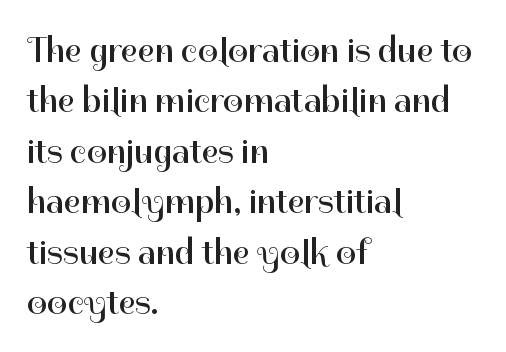
Q: Is the text bold? A: No.
Q: Is the text italic (slanted)? A: No, it is upright.
Q: Is the typeface a serif or a sans-serif typeface? A: Sans-serif.
Q: Is the text underlined? A: No.
Q: How is the paragraph aligned? A: Left-aligned.
Q: Is the spacing between letters normal or unusually wide? A: Normal.
Q: Is the spacing between lines tight, normal or loose? A: Normal.
Q: Width (condensed, normal, or wide)? A: Normal.
Q: Stroke contrast? A: High.
Q: x-height? A: Medium.
Q: Monospaced? A: No.
